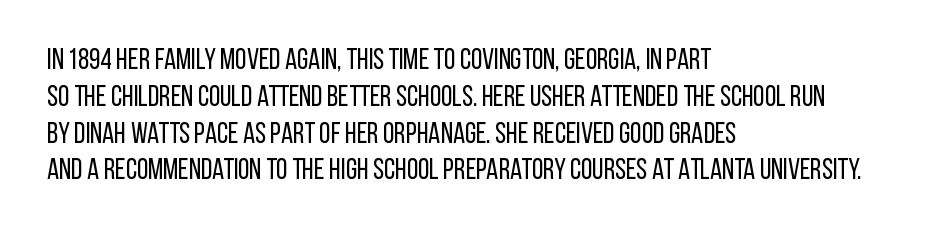
The image shows 29 px regular-weight, condensed sans-serif type, upright; set left-aligned, normal line spacing (1.27x), normal letter spacing, not underlined; low stroke contrast and a large x-height.
